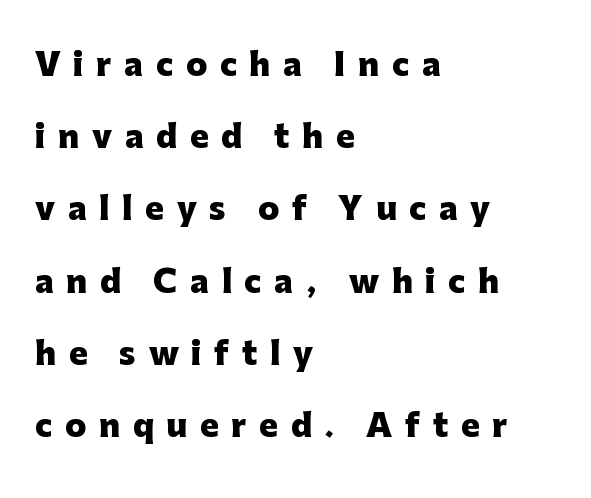
The image shows 31 px heavy sans-serif type, upright; set left-aligned, loose line spacing (2.33x), unusually wide letter spacing (+0.41 em), not underlined; low stroke contrast and a medium x-height.
